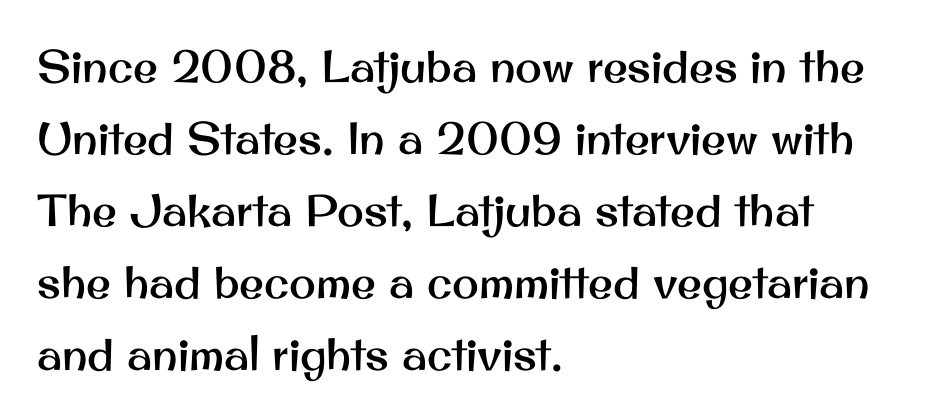
{"serif": "no", "italic": "no", "width": "normal", "stroke_contrast": "medium", "x_height": "small", "monospaced": "no", "underline": "no", "align": "left", "line_spacing": "normal", "line_spacing_ratio": 1.6, "letter_spacing": "normal", "letter_spacing_em": 0.0, "glyph_px": 45}
